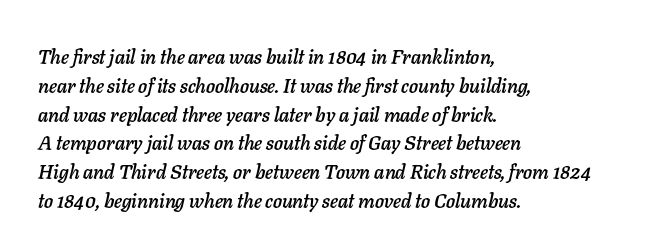
{"italic": "yes", "lean": "right", "slant_degrees": 11, "underline": "no", "align": "left", "line_spacing": "normal", "line_spacing_ratio": 1.44, "letter_spacing": "normal", "letter_spacing_em": 0.0, "glyph_px": 20}
